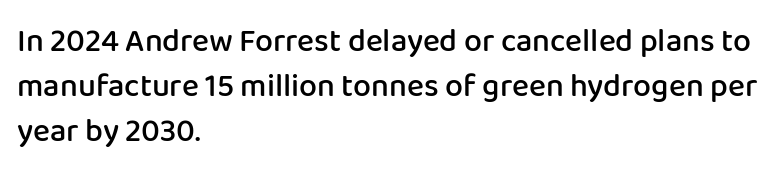
Q: Is the text bold? A: Semi-bold.
Q: Is the text italic (slanted)? A: No, it is upright.
Q: Is the typeface a serif or a sans-serif typeface? A: Sans-serif.
Q: Is the text underlined? A: No.
Q: How is the paragraph aligned? A: Left-aligned.
Q: Is the spacing between letters normal or unusually wide? A: Normal.
Q: Is the spacing between lines tight, normal or loose? A: Normal.
Q: Width (condensed, normal, or wide)? A: Normal.
Q: Stroke contrast? A: Low.
Q: x-height? A: Medium.
Q: Monospaced? A: No.
